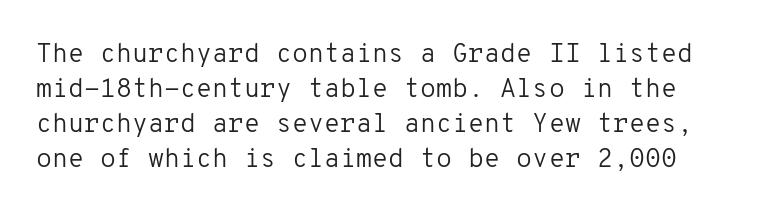
Q: Is the text bold? A: No.
Q: Is the text italic (slanted)? A: No, it is upright.
Q: Is the text underlined? A: No.
Q: Is the spacing between letters normal or unusually wide? A: Normal.
Q: Is the spacing between lines tight, normal or loose? A: Normal.
